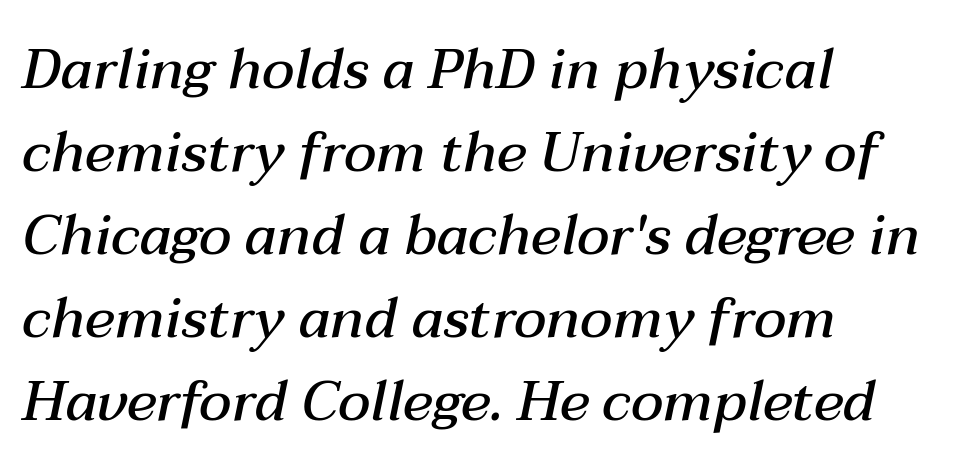
{"italic": "yes", "lean": "right", "slant_degrees": 12, "bold": "semi", "weight": "semibold", "width": "normal", "stroke_contrast": "medium", "x_height": "medium", "monospaced": "no", "underline": "no", "align": "left", "line_spacing": "normal", "line_spacing_ratio": 1.48, "letter_spacing": "normal", "letter_spacing_em": 0.0, "glyph_px": 56}
